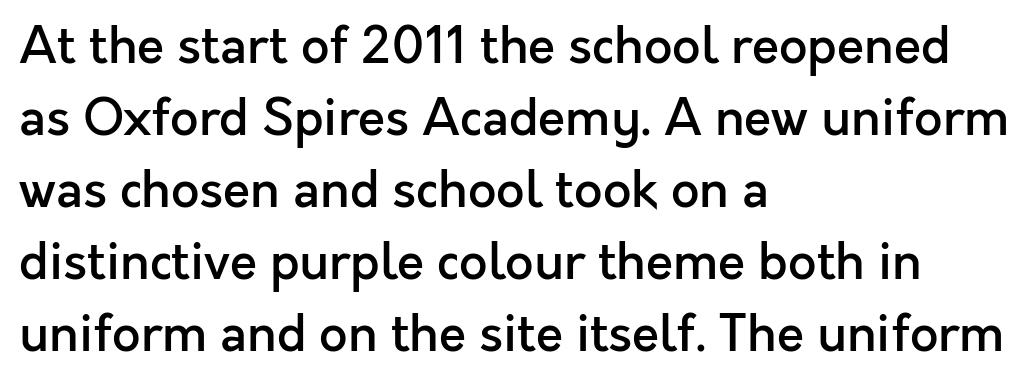
The image shows 50 px semibold sans-serif type, upright; set left-aligned, normal line spacing (1.44x), normal letter spacing, not underlined; a medium x-height.
